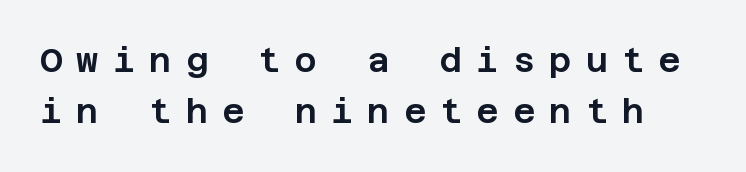
Q: Is the text italic (slanted)? A: No, it is upright.
Q: Is the typeface a serif or a sans-serif typeface? A: Sans-serif.
Q: Is the text underlined? A: No.
Q: Is the spacing between letters normal or unusually wide? A: Unusually wide.
Q: Is the spacing between lines tight, normal or loose? A: Normal.
Q: Width (condensed, normal, or wide)? A: Normal.
Q: Stroke contrast? A: Low.
Q: x-height? A: Large.
